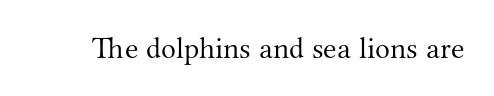
Q: Is the text bold? A: No.
Q: Is the text italic (slanted)? A: No, it is upright.
Q: Is the typeface a serif or a sans-serif typeface? A: Serif.
Q: Is the text underlined? A: No.
Q: Is the spacing between letters normal or unusually wide? A: Normal.
Q: Width (condensed, normal, or wide)? A: Normal.
Q: Stroke contrast? A: Medium.
Q: x-height? A: Small.
Q: Monospaced? A: No.
